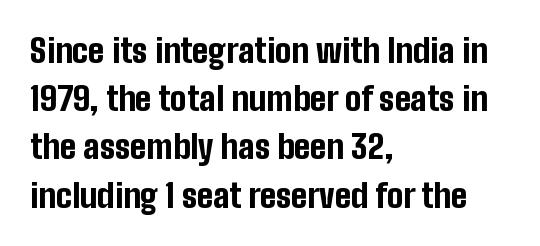
{"serif": "no", "italic": "no", "bold": "yes", "weight": "bold", "width": "condensed", "stroke_contrast": "low", "x_height": "medium", "monospaced": "no", "underline": "no", "align": "left", "line_spacing": "normal", "line_spacing_ratio": 1.46, "letter_spacing": "normal", "letter_spacing_em": 0.0, "glyph_px": 33}
